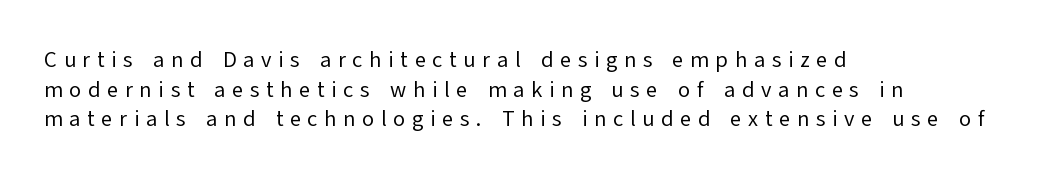
Q: Is the text bold? A: No.
Q: Is the text italic (slanted)? A: No, it is upright.
Q: Is the text underlined? A: No.
Q: How is the paragraph aligned? A: Left-aligned.
Q: Is the spacing between letters normal or unusually wide? A: Unusually wide.
Q: Is the spacing between lines tight, normal or loose? A: Normal.
